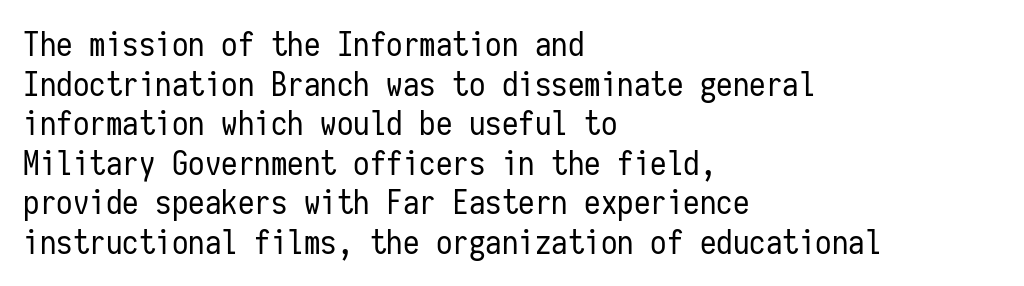
{"serif": "no", "italic": "no", "bold": "no", "weight": "regular", "width": "condensed", "stroke_contrast": "low", "x_height": "medium", "monospaced": "yes", "underline": "no", "align": "left", "line_spacing_ratio": 1.2, "letter_spacing": "normal", "letter_spacing_em": 0.0, "glyph_px": 33}
